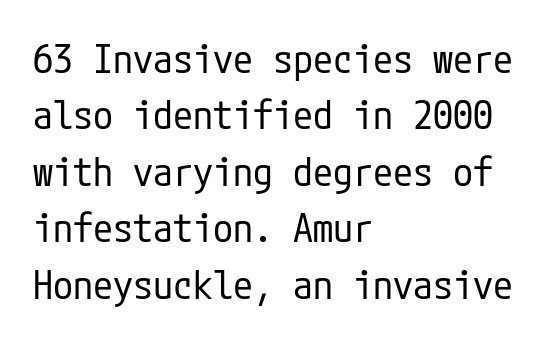
{"serif": "no", "italic": "no", "bold": "no", "weight": "regular", "width": "condensed", "stroke_contrast": "low", "x_height": "medium", "underline": "no", "align": "left", "line_spacing": "normal", "line_spacing_ratio": 1.41, "letter_spacing": "normal", "letter_spacing_em": 0.0, "glyph_px": 40}
